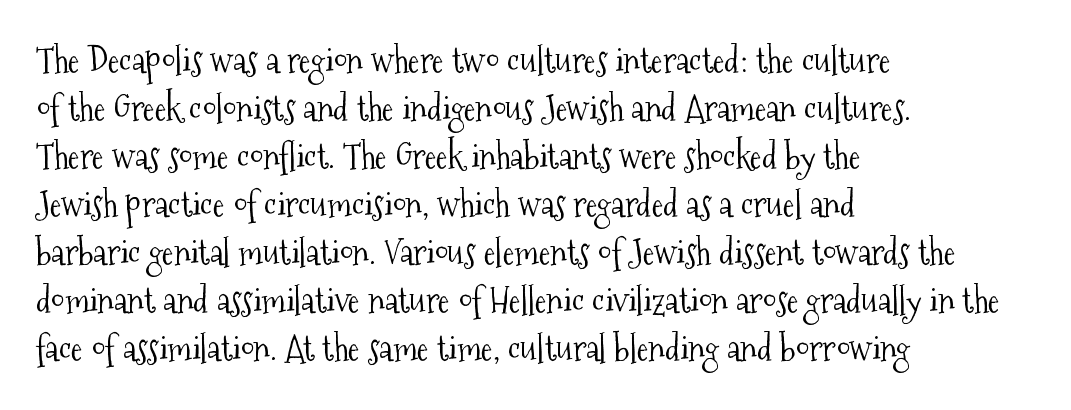
Q: Is the text bold? A: No.
Q: Is the text italic (slanted)? A: No, it is upright.
Q: Is the typeface a serif or a sans-serif typeface? A: Serif.
Q: Is the text underlined? A: No.
Q: How is the paragraph aligned? A: Left-aligned.
Q: Is the spacing between letters normal or unusually wide? A: Normal.
Q: Is the spacing between lines tight, normal or loose? A: Normal.
Q: Width (condensed, normal, or wide)? A: Condensed.
Q: Stroke contrast? A: Medium.
Q: x-height? A: Medium.
Q: Monospaced? A: No.
